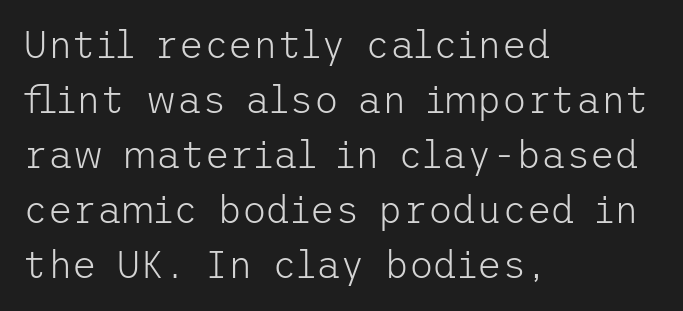
Each stroke keeps to a modest, everyday thickness or less. Type without underlining. Is this a sans? Yes — the strokes have no serifs. Inter-character spacing is left at the font's built-in metrics.
